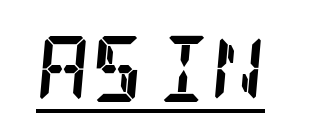
Q: Is the text bold? A: Yes.
Q: Is the text italic (slanted)? A: Yes, it leans right by about 5 degrees.
Q: Is the typeface a serif or a sans-serif typeface? A: Serif.
Q: Is the text underlined? A: Yes.
Q: Is the spacing between letters normal or unusually wide? A: Normal.
Q: Width (condensed, normal, or wide)? A: Condensed.
Q: Stroke contrast? A: Low.
Q: x-height? A: Large.
